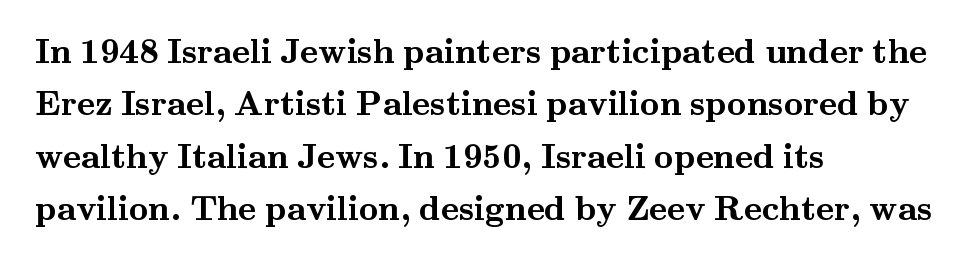
Q: Is the text bold? A: Yes.
Q: Is the text italic (slanted)? A: No, it is upright.
Q: Is the typeface a serif or a sans-serif typeface? A: Serif.
Q: Is the text underlined? A: No.
Q: How is the paragraph aligned? A: Left-aligned.
Q: Is the spacing between letters normal or unusually wide? A: Normal.
Q: Is the spacing between lines tight, normal or loose? A: Normal.
Q: Width (condensed, normal, or wide)? A: Wide.
Q: Stroke contrast? A: Medium.
Q: x-height? A: Small.
Q: Monospaced? A: No.
